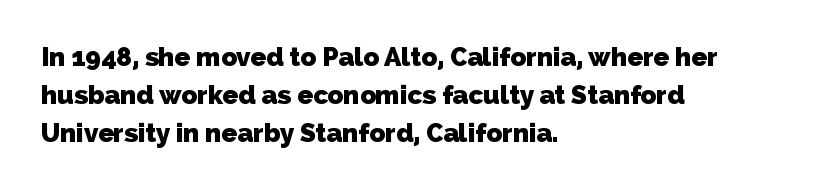
{"bold": "yes", "underline": "no", "align": "left", "line_spacing": "normal", "line_spacing_ratio": 1.47, "letter_spacing": "normal", "letter_spacing_em": 0.0, "glyph_px": 26}
